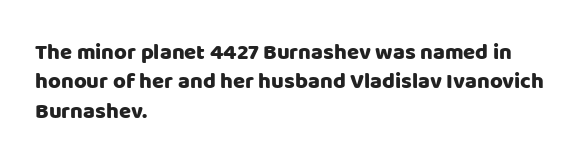
The image shows 22 px text type, upright; set left-aligned, normal line spacing (1.33x), normal letter spacing, not underlined.
